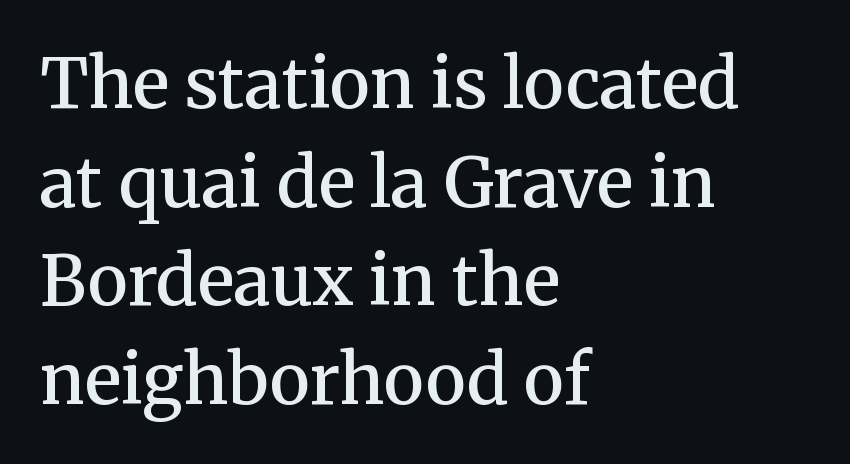
{"serif": "yes", "italic": "no", "bold": "semi", "weight": "semibold", "width": "normal", "stroke_contrast": "medium", "x_height": "medium", "monospaced": "no", "underline": "no", "align": "left", "line_spacing": "normal", "line_spacing_ratio": 1.43, "letter_spacing": "normal", "letter_spacing_em": 0.0, "glyph_px": 69}
